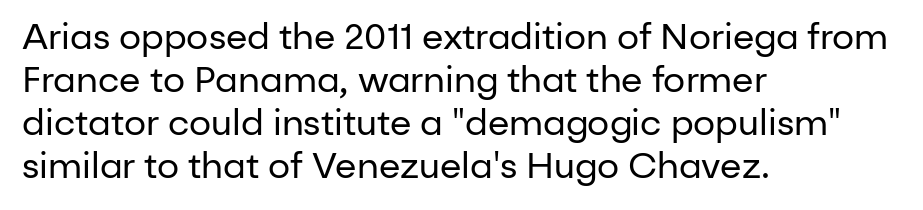
The face used here is rendered with its standard letterfit. The text block is weighted toward the left margin, trailing off unevenly rightward. Letters rest on an invisible, unmarked baseline. Nope, no serifs anywhere on these letters.
